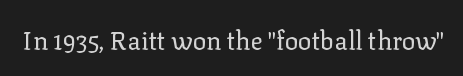
Q: Is the text bold? A: No.
Q: Is the text italic (slanted)? A: No, it is upright.
Q: Is the text underlined? A: No.
Q: Is the spacing between letters normal or unusually wide? A: Normal.
